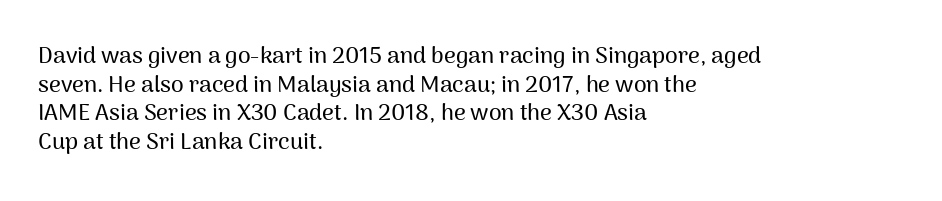
Q: Is the text italic (slanted)? A: No, it is upright.
Q: Is the text underlined? A: No.
Q: How is the paragraph aligned? A: Left-aligned.
Q: Is the spacing between letters normal or unusually wide? A: Normal.
Q: Is the spacing between lines tight, normal or loose? A: Normal.
